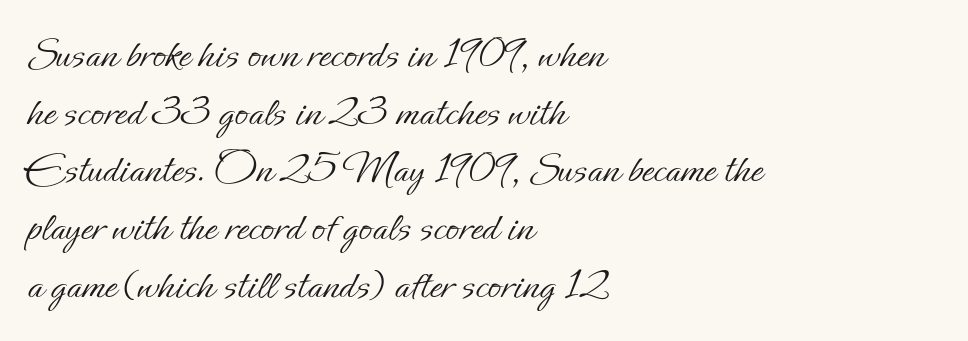
Short and long lines alike share a common starting point at left. The font is comparable to plain body text, perhaps lighter. Vertically, the passage feels balanced, rows spaced as you'd expect. Each word holds together tightly as a unit, with standard inter-letter gaps. Underlining? Definitely not there.
